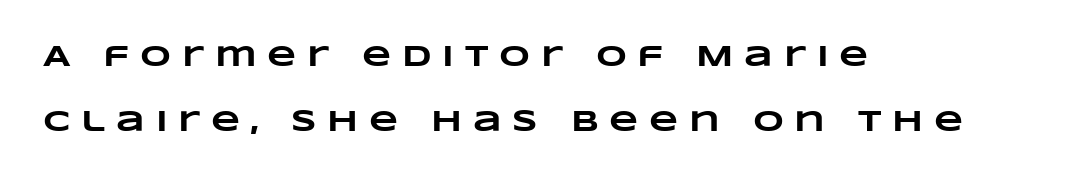
Q: Is the text bold? A: Yes.
Q: Is the text underlined? A: No.
Q: How is the paragraph aligned? A: Left-aligned.
Q: Is the spacing between letters normal or unusually wide? A: Unusually wide.
Q: Is the spacing between lines tight, normal or loose? A: Loose.
Q: Width (condensed, normal, or wide)? A: Wide.
Q: Stroke contrast? A: Low.
Q: x-height? A: Large.
Q: Monospaced? A: No.
